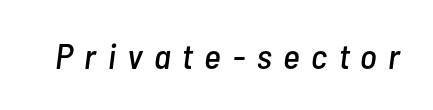
{"italic": "yes", "lean": "right", "slant_degrees": 7, "width": "condensed", "stroke_contrast": "low", "x_height": "medium", "monospaced": "no", "underline": "no", "letter_spacing": "wide", "letter_spacing_em": 0.32, "glyph_px": 36}
